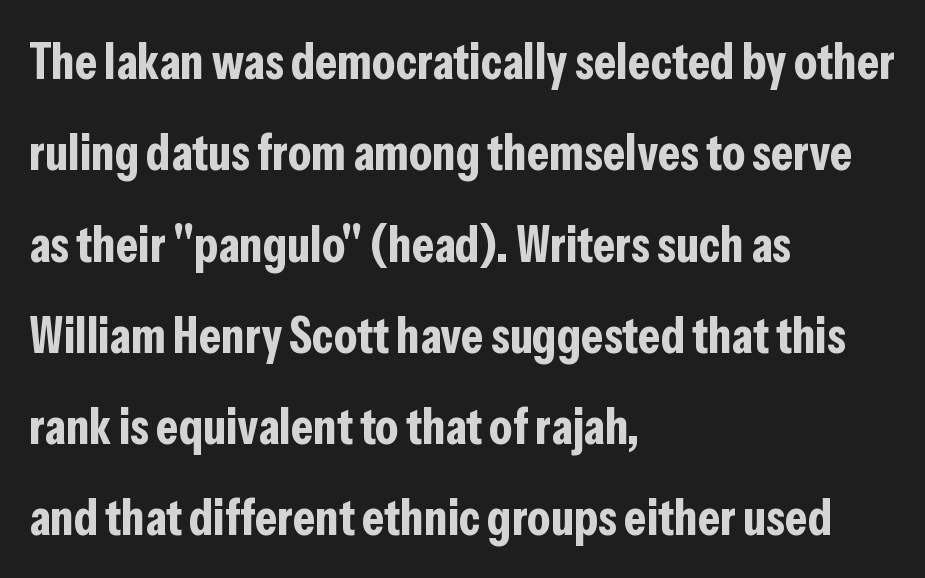
Nothing unusual about the tracking: characters are spaced as the font intends. A full-strength bold gives these letters their thick strokes. Do the letters lean? They stand straight. Descenders are the only things crossing below the line. The rendering uses natural spacing where letterforms have individual widths.
